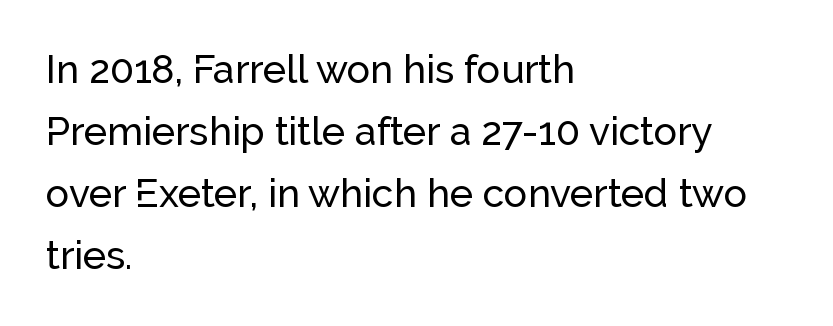
Q: Is the text italic (slanted)? A: No, it is upright.
Q: Is the typeface a serif or a sans-serif typeface? A: Sans-serif.
Q: Is the text underlined? A: No.
Q: How is the paragraph aligned? A: Left-aligned.
Q: Is the spacing between letters normal or unusually wide? A: Normal.
Q: Is the spacing between lines tight, normal or loose? A: Normal.
Q: Width (condensed, normal, or wide)? A: Normal.
Q: Stroke contrast? A: Low.
Q: x-height? A: Medium.
Q: Monospaced? A: No.
